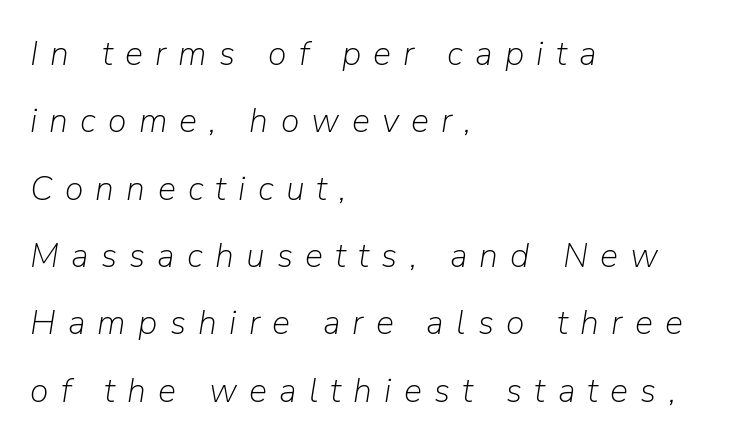
The image shows 34 px light type, italic (leaning right); set left-aligned, loose line spacing (1.98x), unusually wide letter spacing (+0.36 em), not underlined; low stroke contrast and a medium x-height.
